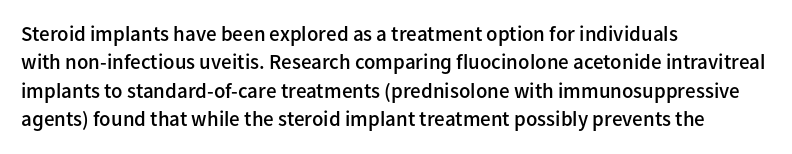
The lines are quadded left. Quick note: not italic, upright. Heft: intermediate — a semibold. Letter spacing: default. Each row of text sits above clean, open space.
